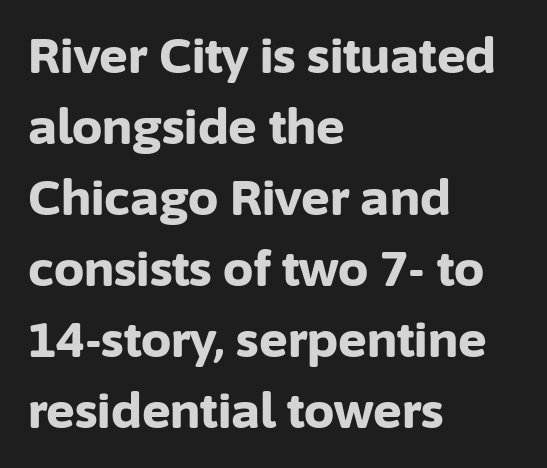
The image shows 48 px bold sans-serif type, upright; set left-aligned, normal line spacing (1.48x), normal letter spacing, not underlined; low stroke contrast and a medium x-height.
